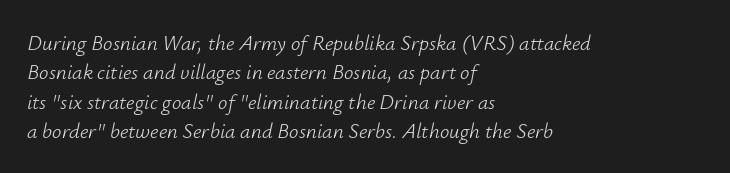
Compared with ordinary roman type, these characters are visibly tilted. Tracking here is standard; glyphs follow each other at the usual distance. Words float on clear page, feet unadorned. These lines sit exactly where default settings would place them.
